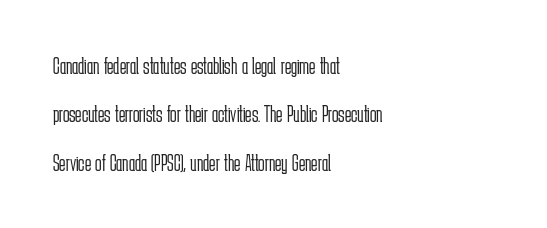
{"italic": "no", "bold": "no", "underline": "no", "align": "left", "line_spacing": "loose", "line_spacing_ratio": 2.02, "letter_spacing": "normal", "letter_spacing_em": 0.0, "glyph_px": 24}
